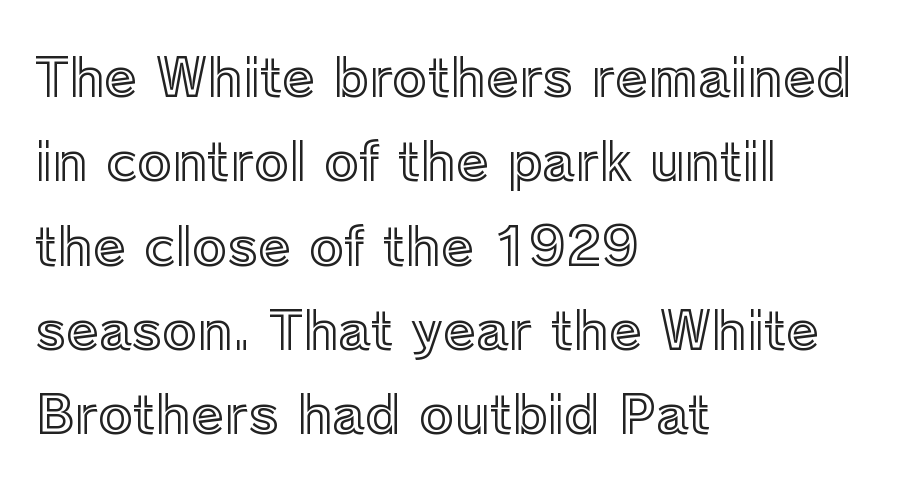
{"italic": "no", "width": "normal", "x_height": "medium", "monospaced": "no", "underline": "no", "align": "left", "line_spacing": "normal", "line_spacing_ratio": 1.59, "letter_spacing": "normal", "letter_spacing_em": 0.0, "glyph_px": 53}
